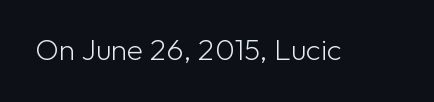
You can tell it's not italic because the verticals are truly vertical. Descender tails drop into unmarked territory. This is sans-serif lettering, the kind often seen on screens and signage. The passage shown is typed in a proportional face where columns would drift. Bold? No — there's no thickening of the strokes.
